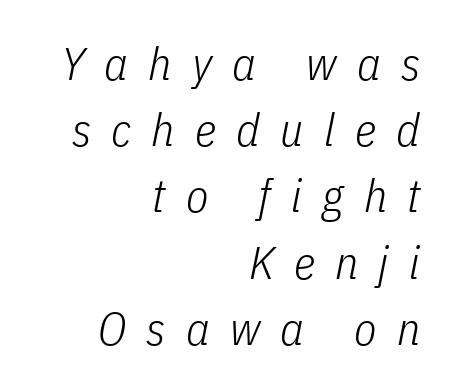
Here the glyphs are tracked loosely, breaking word shapes into spaced letters. Slant detected: the letters are inclined. Glance below the letters and you will spot only blank space. The rendering anchors every line to the right-hand side. The weight tops out at a normal text grade. Each letter keeps its own natural width here, so spacing adapts to shape.
